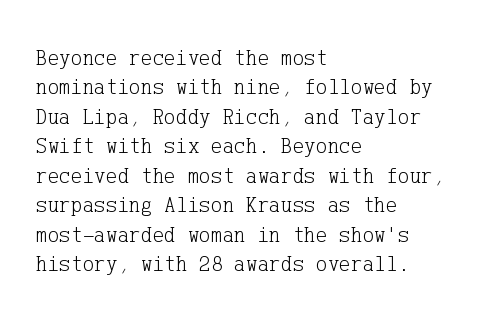
Bare-footed words on every line. Every stem runs plumb, perpendicular to the baseline. The typesetting does not lean heavy: it is not bold. Tracking value appears to be zero — textbook default spacing. The vertical gap from one line to the next is medium.
